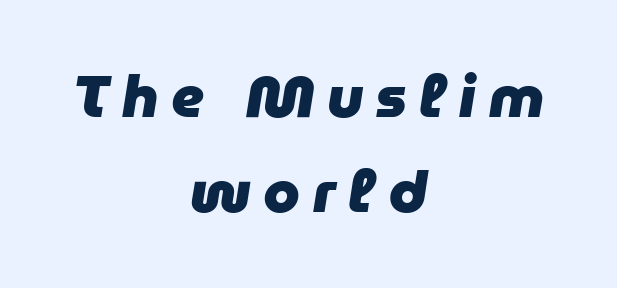
{"italic": "yes", "lean": "right", "slant_degrees": 9, "bold": "yes", "weight": "heavy", "width": "normal", "stroke_contrast": "low", "x_height": "medium", "monospaced": "no", "underline": "no", "align": "center", "line_spacing": "normal", "line_spacing_ratio": 1.61, "letter_spacing": "wide", "letter_spacing_em": 0.22, "glyph_px": 59}
